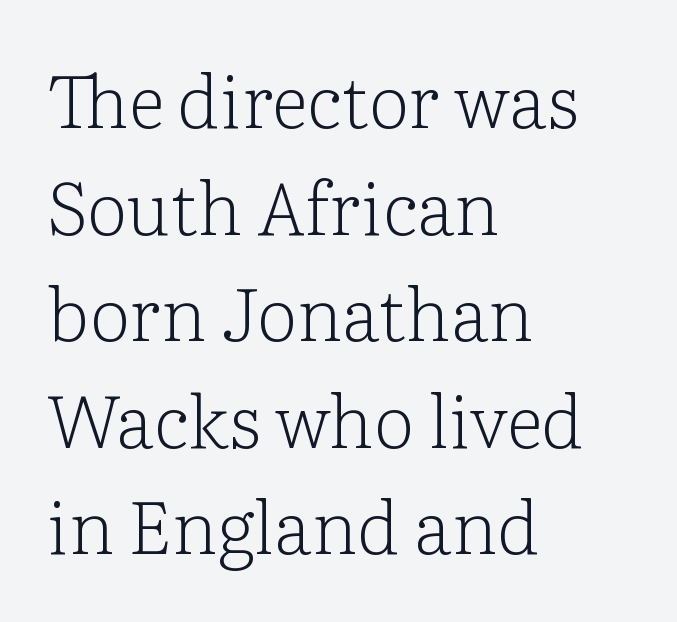
Q: Is the text bold? A: No.
Q: Is the text italic (slanted)? A: No, it is upright.
Q: Is the typeface a serif or a sans-serif typeface? A: Serif.
Q: Is the text underlined? A: No.
Q: How is the paragraph aligned? A: Left-aligned.
Q: Is the spacing between letters normal or unusually wide? A: Normal.
Q: Is the spacing between lines tight, normal or loose? A: Normal.
Q: Width (condensed, normal, or wide)? A: Normal.
Q: Stroke contrast? A: Low.
Q: x-height? A: Medium.
Q: Monospaced? A: No.
